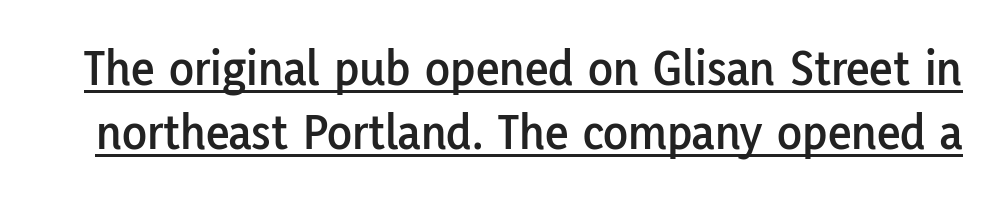
Examine the stroke ends and you'll find no serifs. Honestly, the letter spacing is just normal — you wouldn't notice it. Nope, not italic — everything's standing straight. This sample keeps an unexceptional amount of space between lines.
